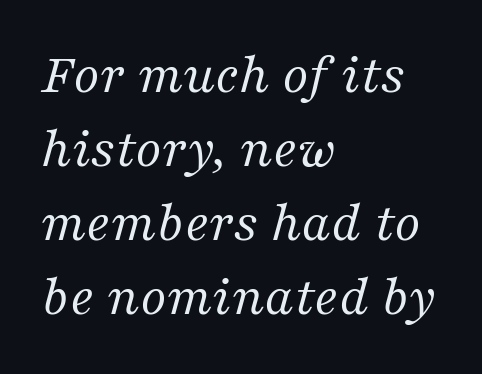
The image shows 57 px regular-weight serif type, italic (leaning right); set left-aligned, normal line spacing (1.3x), normal letter spacing, not underlined; medium stroke contrast and a medium x-height.
